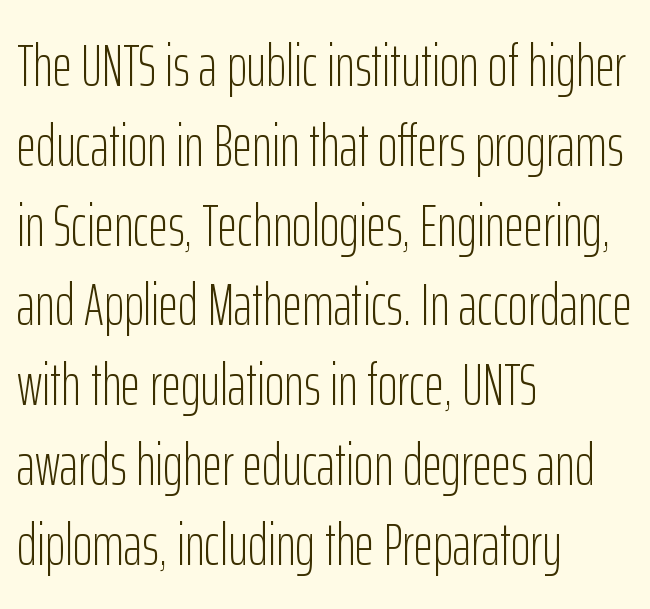
The image shows 60 px light, condensed sans-serif type, upright; set left-aligned, normal line spacing (1.33x), normal letter spacing, not underlined; low stroke contrast and a medium x-height.
